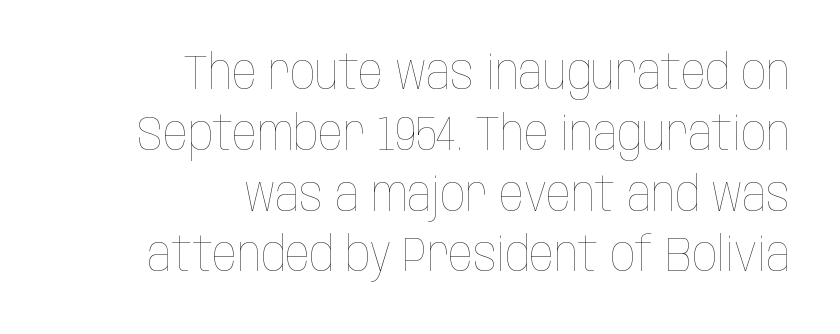
The image shows 49 px thin, condensed type, upright; set right-aligned, line spacing 1.24x, normal letter spacing, not underlined; low stroke contrast and a large x-height.
